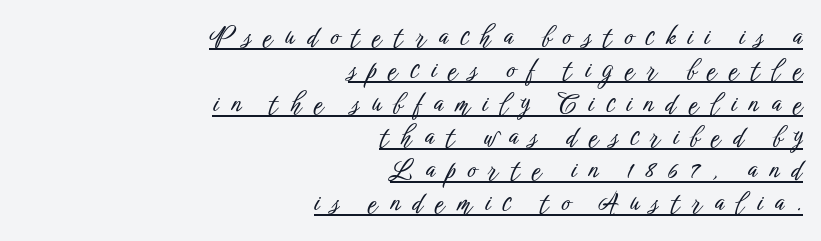
{"underline": "yes", "align": "right", "line_spacing": "normal", "line_spacing_ratio": 1.28, "letter_spacing": "wide", "letter_spacing_em": 0.48, "glyph_px": 26}
